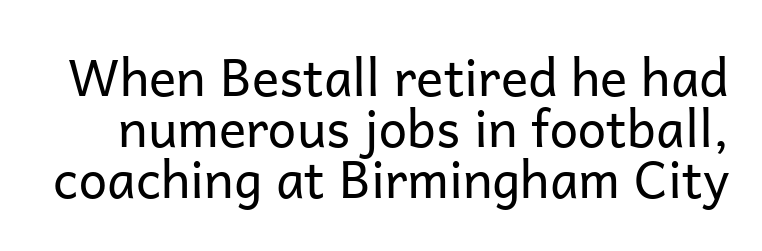
{"serif": "no", "italic": "no", "bold": "no", "weight": "regular", "width": "normal", "stroke_contrast": "low", "x_height": "medium", "monospaced": "no", "underline": "no", "line_spacing": "tight", "line_spacing_ratio": 1.0, "letter_spacing": "normal", "letter_spacing_em": 0.0, "glyph_px": 51}
